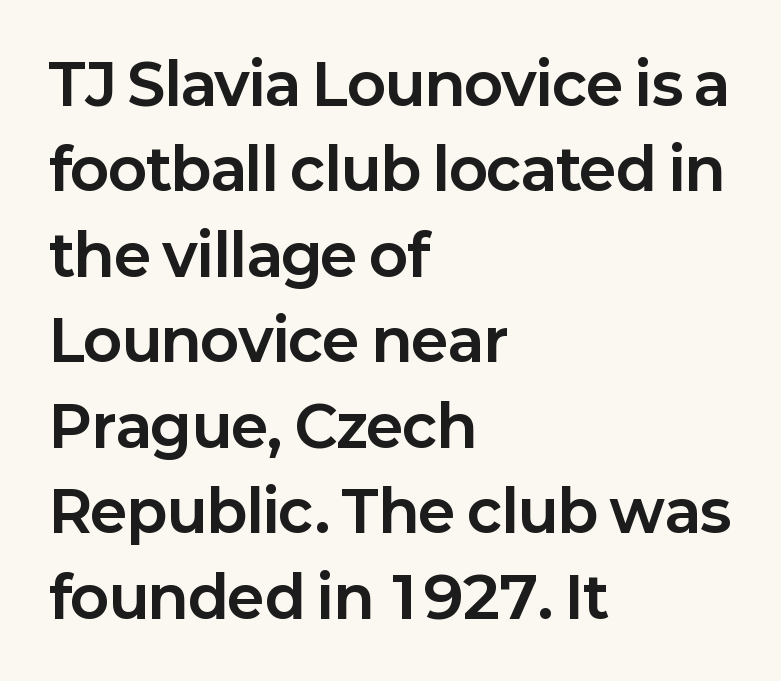
Q: Is the text bold? A: Yes.
Q: Is the text italic (slanted)? A: No, it is upright.
Q: Is the typeface a serif or a sans-serif typeface? A: Sans-serif.
Q: Is the text underlined? A: No.
Q: How is the paragraph aligned? A: Left-aligned.
Q: Is the spacing between letters normal or unusually wide? A: Normal.
Q: Is the spacing between lines tight, normal or loose? A: Normal.
Q: Width (condensed, normal, or wide)? A: Normal.
Q: Stroke contrast? A: Low.
Q: x-height? A: Medium.
Q: Monospaced? A: No.
